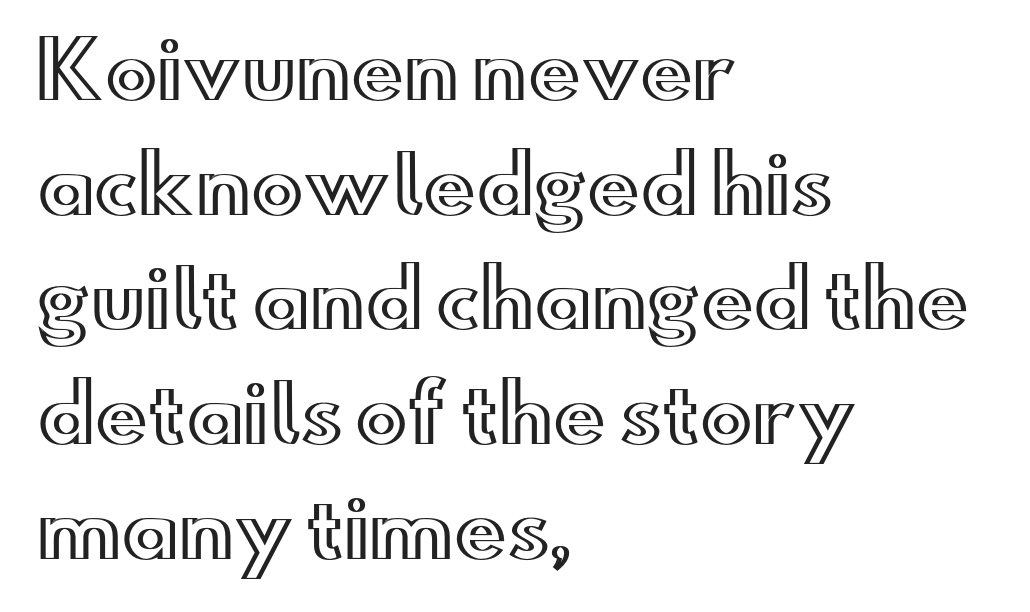
Q: Is the text italic (slanted)? A: No, it is upright.
Q: Is the text underlined? A: No.
Q: How is the paragraph aligned? A: Left-aligned.
Q: Is the spacing between letters normal or unusually wide? A: Normal.
Q: Is the spacing between lines tight, normal or loose? A: Normal.
Q: Width (condensed, normal, or wide)? A: Wide.
Q: x-height? A: Small.
Q: Monospaced? A: No.
